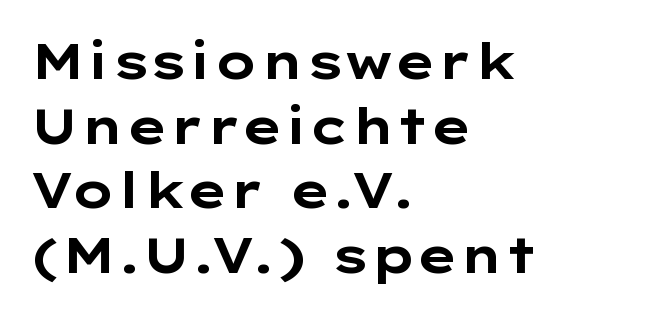
The image shows 49 px bold, wide sans-serif type, upright; set left-aligned, normal line spacing (1.32x), normal letter spacing, not underlined; low stroke contrast and a medium x-height.
